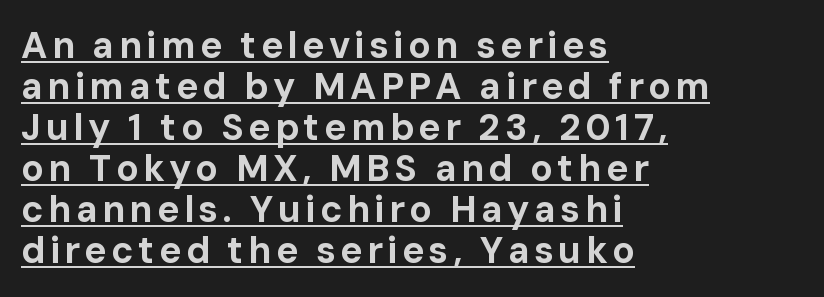
Chunky letters — that's bold for sure. Rendered with straight, roman letterforms. These lines are composed in type without serifs. Students, observe the line beneath the letters — that is underlining.
